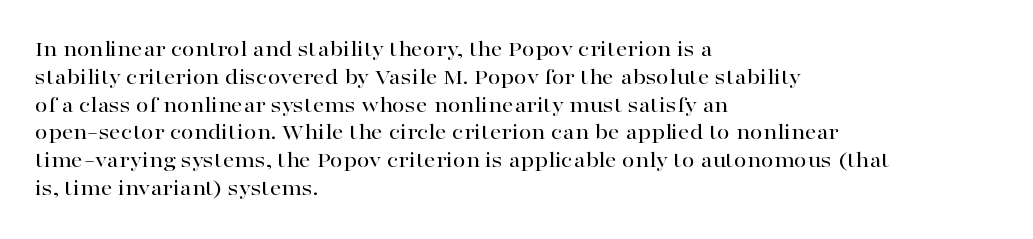
{"italic": "no", "underline": "no", "align": "left", "line_spacing_ratio": 1.21, "letter_spacing": "normal", "letter_spacing_em": 0.0, "glyph_px": 23}
